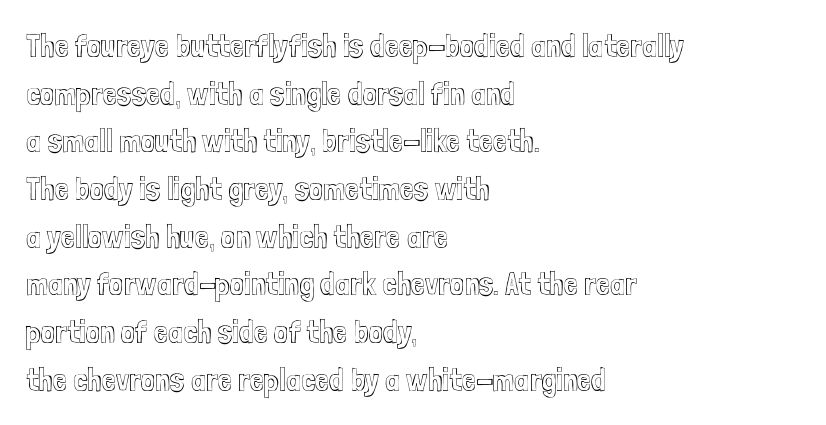
Just letters on the line, the space beneath them empty. Each letter keeps its own natural width here, so spacing adapts to shape. Vertically, the passage feels balanced, rows spaced as you'd expect. Every character sits straight up, as roman type does.
